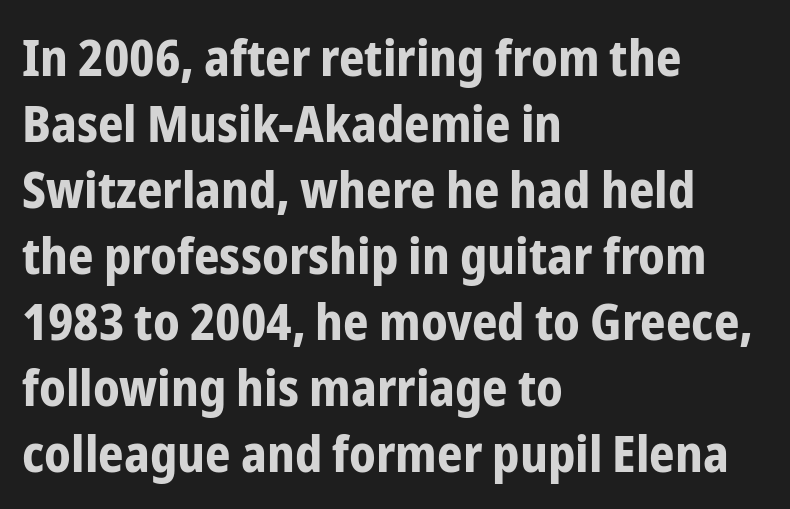
These lines stack with their left ends in a neat column. Does the weight exceed regular? Yes, all the way to bold. Note: no serifs on the glyphs. Decoration check: the copy has no underline. The letterforms sit shoulder to shoulder at normal distance. How would I describe the line gaps? Plain and ordinary.
